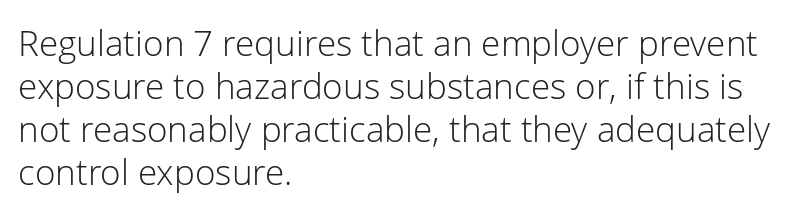
The image shows 35 px light sans-serif type, upright; set left-aligned, line spacing 1.23x, normal letter spacing, not underlined; low stroke contrast and a medium x-height.
